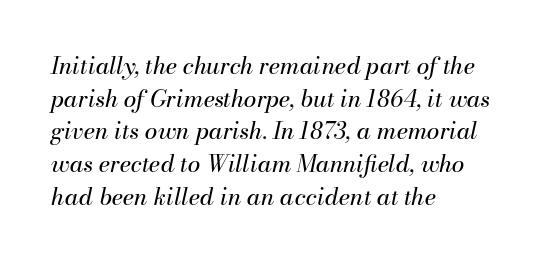
{"italic": "yes", "lean": "right", "slant_degrees": 13, "bold": "no", "underline": "no", "align": "left", "line_spacing": "normal", "line_spacing_ratio": 1.42, "letter_spacing": "normal", "letter_spacing_em": 0.0, "glyph_px": 23}
